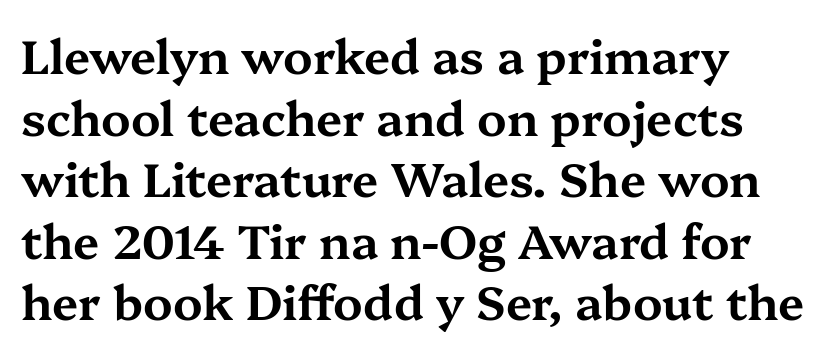
Line starts are locked; line ends wander. These lines are composed in type with serifs. Nobody drew a line under any word here. The rendering uses natural spacing where letterforms have individual widths.
